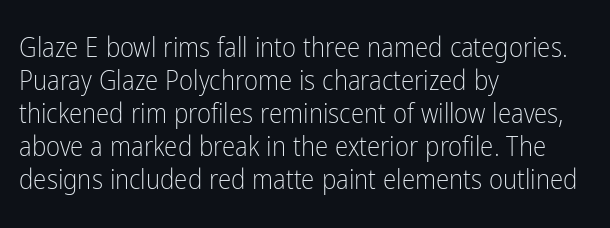
{"italic": "no", "bold": "no", "underline": "no", "align": "left", "line_spacing_ratio": 1.22, "letter_spacing": "normal", "letter_spacing_em": 0.0, "glyph_px": 27}
